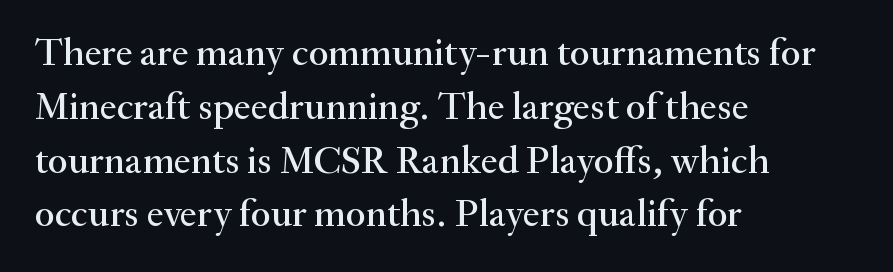
A typesetter would call this proportional, since set widths differ per character. The rag falls on the right side of this text block. The horizontal fit of the characters is conventional and even. The font family rendered here belongs to the serif group. The typography opts for an upright posture over an oblique one.
